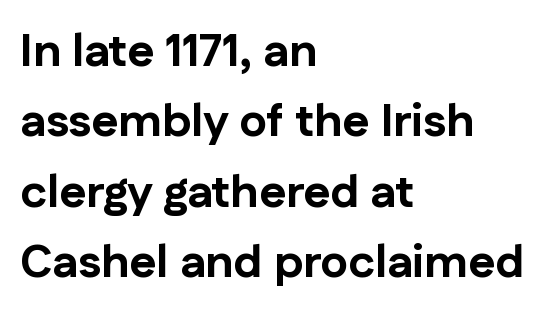
The image shows 46 px bold sans-serif type, upright; set left-aligned, normal line spacing (1.53x), normal letter spacing, not underlined; low stroke contrast and a medium x-height.
